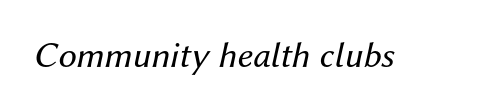
The letters advance in unequal steps, a hallmark of proportional type. Students, note that the glyphs here touch the page at normal intervals. The typesetting does not lean heavy: it is not bold. Plain, unruled lines of type. Looking at the ascenders, they clearly lean.
